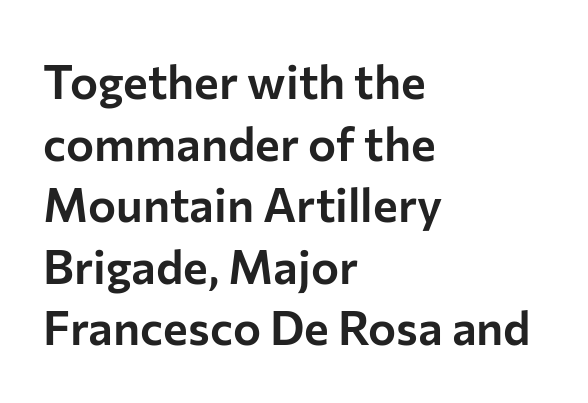
What stands out about the letter spacing? Nothing — it is the standard amount. A typesetter would mark this as roman, not italic. Each line starts at the same left margin while the right side varies. The rendering shows plain stroke endings on the letterforms — a sans-serif design. Here the designer chose a conventional face with non-uniform glyph widths. The zone under the glyphs is completely vacant.
